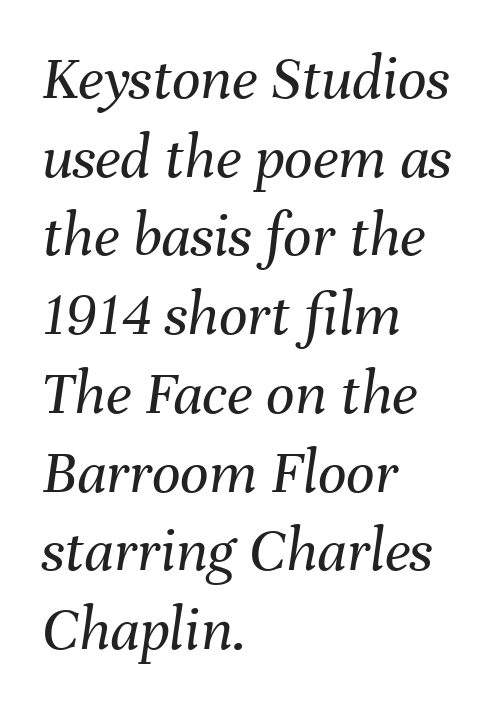
The image shows 63 px regular-weight type, italic (leaning right); set left-aligned, normal line spacing (1.25x), normal letter spacing, not underlined; medium stroke contrast and a medium x-height.
